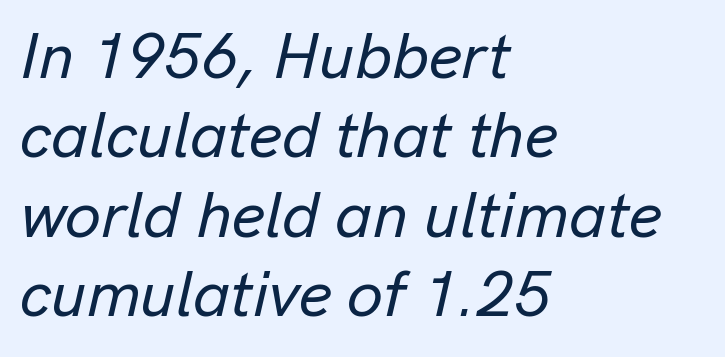
{"italic": "yes", "lean": "right", "slant_degrees": 13, "width": "normal", "stroke_contrast": "low", "x_height": "medium", "monospaced": "no", "underline": "no", "align": "left", "line_spacing_ratio": 1.24, "letter_spacing": "normal", "letter_spacing_em": 0.0, "glyph_px": 64}
